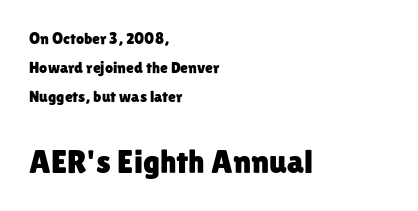
{"serif": "no", "italic": "no", "width": "normal", "stroke_contrast": "low", "x_height": "medium", "monospaced": "no", "underline": "no", "align": "left", "line_spacing_ratio": 1.81, "letter_spacing": "normal", "letter_spacing_em": 0.0, "larger_block": "second", "size_ratio": 2.06, "glyph_px": 33}
